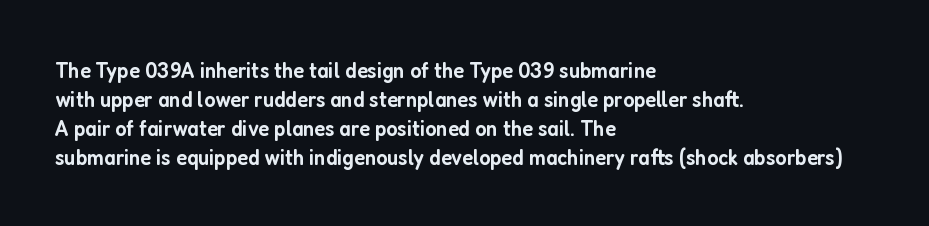
The image shows 23 px text type, upright; set left-aligned, normal line spacing (1.26x), normal letter spacing, not underlined.
